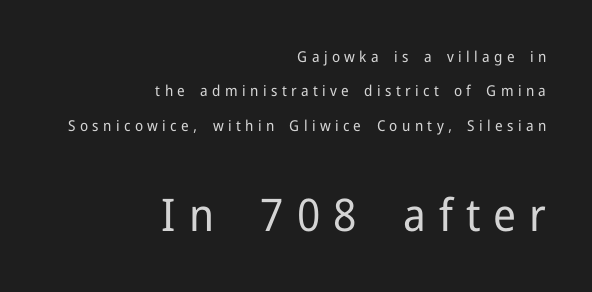
Q: Is the text bold? A: No.
Q: Is the text italic (slanted)? A: No, it is upright.
Q: Is the typeface a serif or a sans-serif typeface? A: Sans-serif.
Q: Is the text underlined? A: No.
Q: How is the paragraph aligned? A: Right-aligned.
Q: Is the spacing between letters normal or unusually wide? A: Unusually wide.
Q: Is the spacing between lines tight, normal or loose? A: Loose.
Q: Which block of text is set in a larger size, the first (top) or the second (bottom)? A: The second (bottom) one.
Q: Width (condensed, normal, or wide)? A: Normal.
Q: Stroke contrast? A: Low.
Q: x-height? A: Medium.
Q: Monospaced? A: No.
